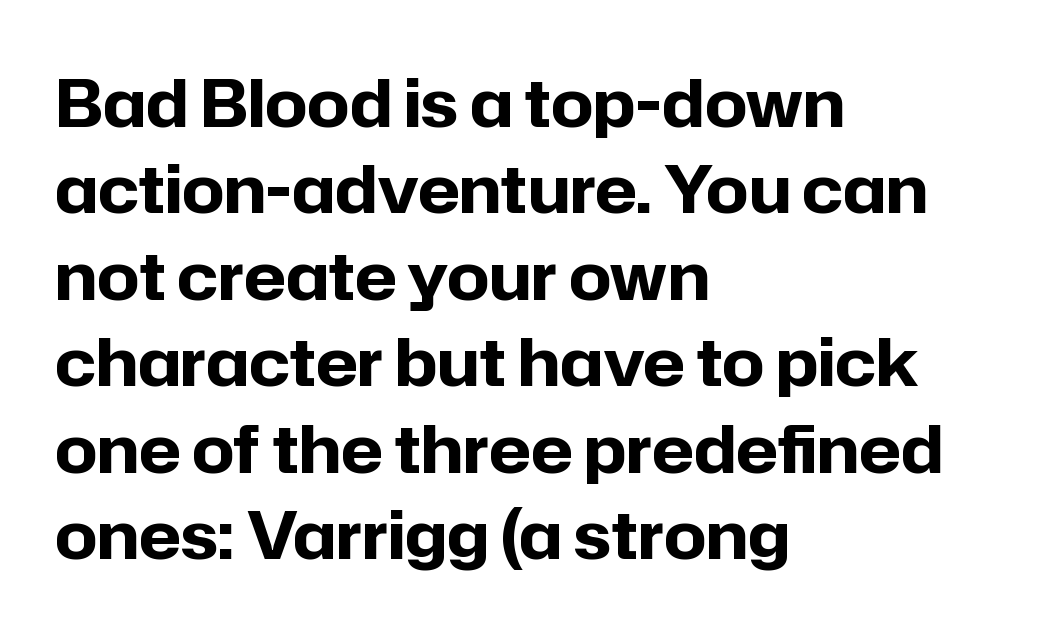
Q: Is the text bold? A: Yes.
Q: Is the text italic (slanted)? A: No, it is upright.
Q: Is the typeface a serif or a sans-serif typeface? A: Sans-serif.
Q: Is the text underlined? A: No.
Q: How is the paragraph aligned? A: Left-aligned.
Q: Is the spacing between letters normal or unusually wide? A: Normal.
Q: Is the spacing between lines tight, normal or loose? A: Normal.
Q: Width (condensed, normal, or wide)? A: Normal.
Q: Stroke contrast? A: Low.
Q: x-height? A: Medium.
Q: Monospaced? A: No.
